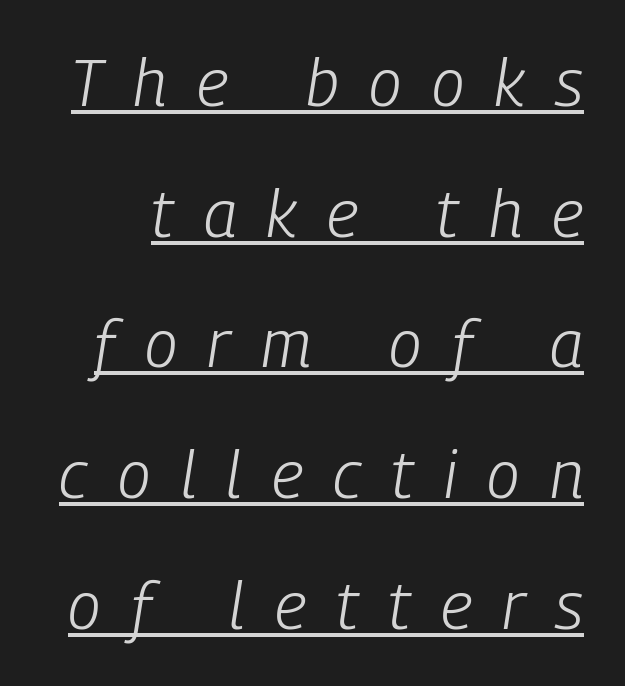
{"italic": "yes", "lean": "right", "slant_degrees": 9, "bold": "no", "weight": "light", "width": "condensed", "stroke_contrast": "low", "x_height": "medium", "monospaced": "no", "underline": "yes", "line_spacing": "loose", "line_spacing_ratio": 1.98, "letter_spacing": "wide", "letter_spacing_em": 0.46, "glyph_px": 66}
